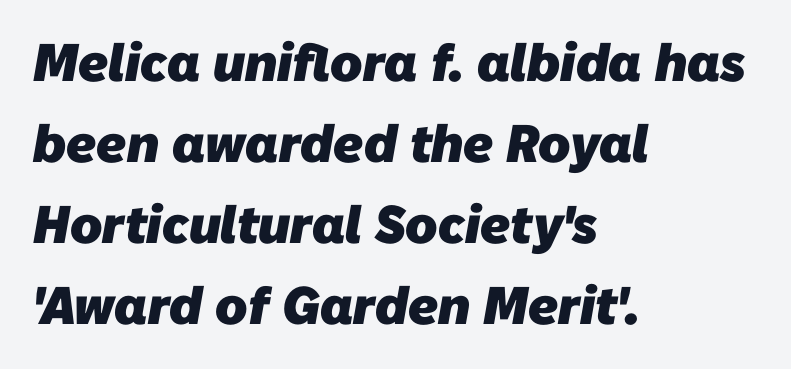
Which margin do the lines hug? The left one — the right edge is uneven. Each letter keeps its own natural width here, so spacing adapts to shape. A typesetter would label this face a sans. Has an underline been added? It has not. The rows are spaced the way most documents space them. Stroke thickness is high; the sample reads as a true bold.
